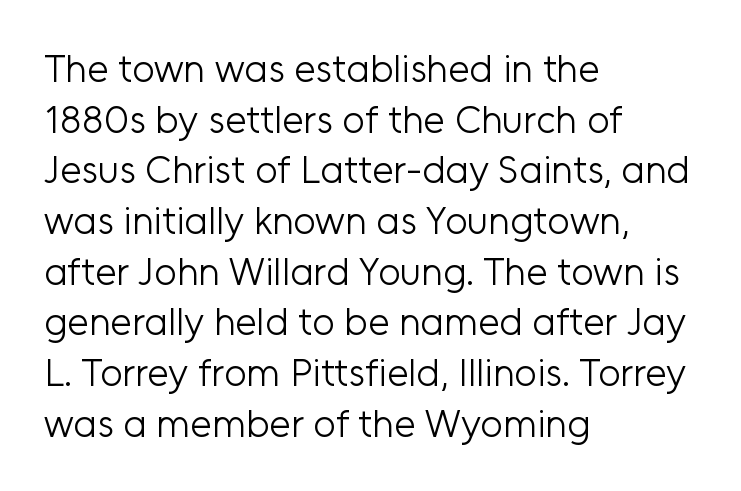
Q: Is the text bold? A: No.
Q: Is the text italic (slanted)? A: No, it is upright.
Q: Is the typeface a serif or a sans-serif typeface? A: Sans-serif.
Q: Is the text underlined? A: No.
Q: How is the paragraph aligned? A: Left-aligned.
Q: Is the spacing between letters normal or unusually wide? A: Normal.
Q: Is the spacing between lines tight, normal or loose? A: Normal.
Q: Width (condensed, normal, or wide)? A: Normal.
Q: Stroke contrast? A: Low.
Q: x-height? A: Medium.
Q: Monospaced? A: No.
